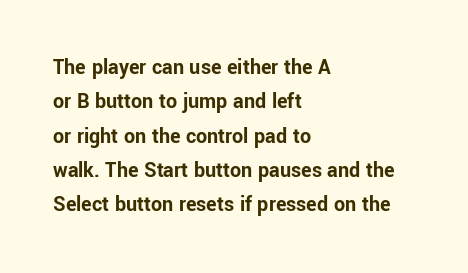
Q: Is the text bold? A: Yes.
Q: Is the text italic (slanted)? A: No, it is upright.
Q: Is the text underlined? A: No.
Q: How is the paragraph aligned? A: Left-aligned.
Q: Is the spacing between letters normal or unusually wide? A: Normal.
Q: Is the spacing between lines tight, normal or loose? A: Normal.
